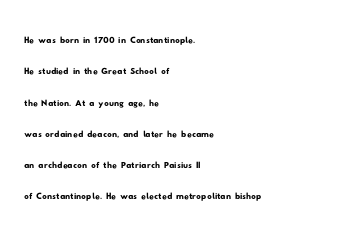
{"underline": "no", "align": "left", "line_spacing": "normal", "line_spacing_ratio": 1.36, "letter_spacing": "normal", "letter_spacing_em": 0.0, "glyph_px": 23}
